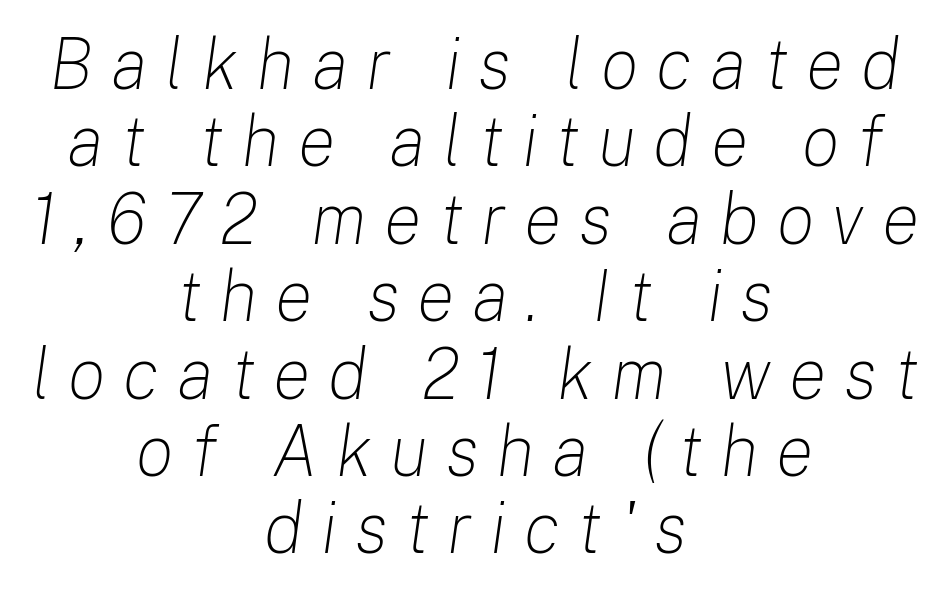
Q: Is the text bold? A: No.
Q: Is the text italic (slanted)? A: Yes, it leans right by about 8 degrees.
Q: Is the text underlined? A: No.
Q: How is the paragraph aligned? A: Centered.
Q: Is the spacing between letters normal or unusually wide? A: Unusually wide.
Q: Is the spacing between lines tight, normal or loose? A: Tight.
Q: Width (condensed, normal, or wide)? A: Normal.
Q: Stroke contrast? A: Low.
Q: x-height? A: Medium.
Q: Monospaced? A: No.
